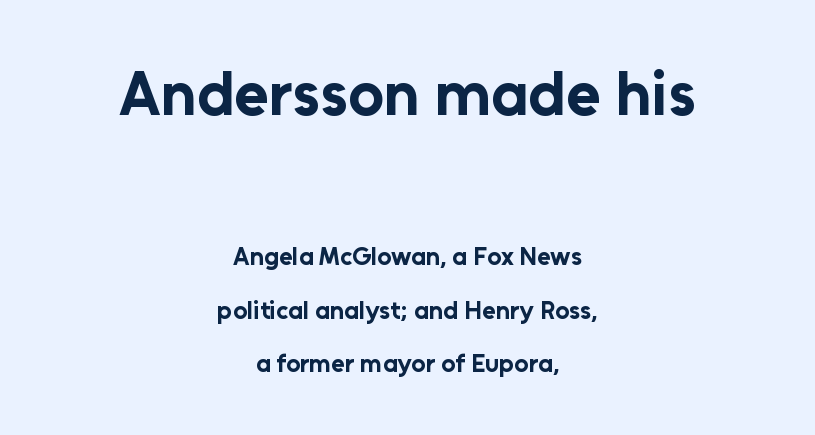
The face used here appears at its bigger size in the upper chunk. Heavy-handed strokes throughout: this text is bold. The font family rendered here belongs to the sans-serif group. Honestly, the rows look like they've been pulled way apart. Here the designer chose a conventional face with non-uniform glyph widths.
